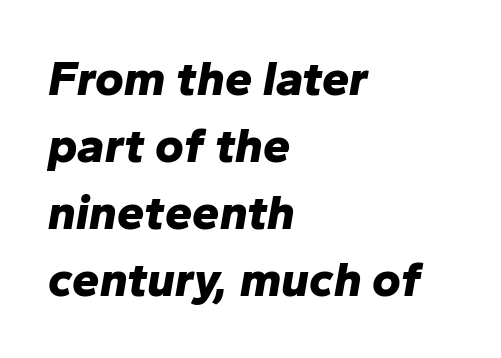
The image shows 49 px bold type, italic (leaning right); set left-aligned, normal line spacing (1.37x), normal letter spacing, not underlined; low stroke contrast and a medium x-height.
